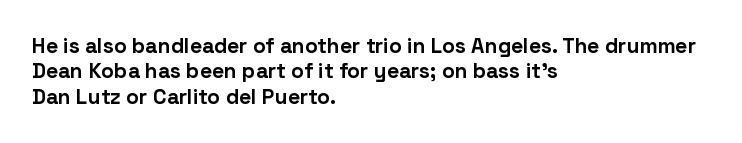
The gaps between neighbouring characters are ordinary and unremarkable. Heavy, bold letterforms. Posture: straight, roman, zero tilt. Caption: multi-line text, flush left, ragged right. Clear beneath every line of the passage.
